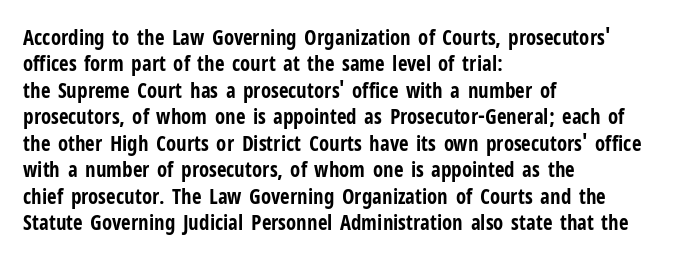
The image shows 21 px bold type, upright; set left-aligned, normal line spacing (1.26x), normal letter spacing, not underlined.
